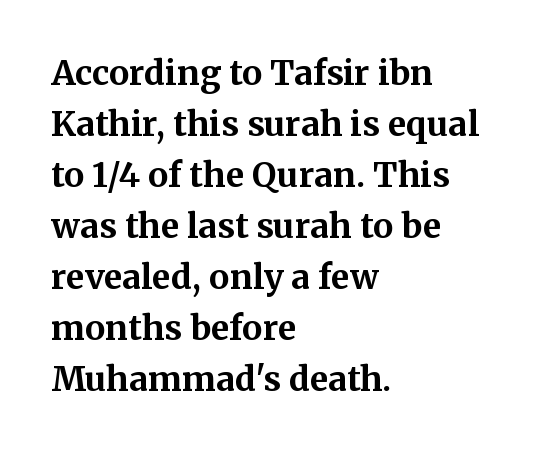
The image shows 34 px bold serif type, upright; set left-aligned, normal line spacing (1.5x), normal letter spacing, not underlined; medium stroke contrast and a medium x-height.
